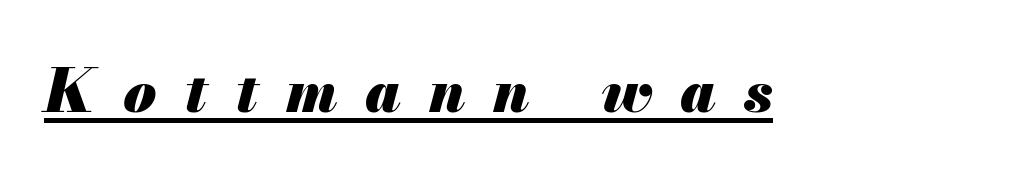
The image shows 60 px heavy type, italic (leaning right); set unusually wide letter spacing (+0.47 em), underlined; medium stroke contrast and a small x-height.
